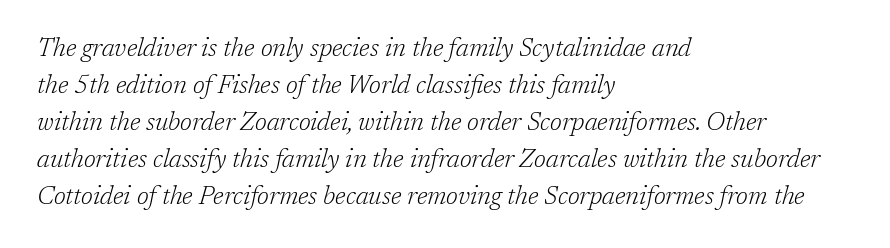
{"italic": "yes", "lean": "right", "slant_degrees": 17, "bold": "no", "underline": "no", "align": "left", "line_spacing": "normal", "line_spacing_ratio": 1.48, "letter_spacing": "normal", "letter_spacing_em": 0.0, "glyph_px": 25}
